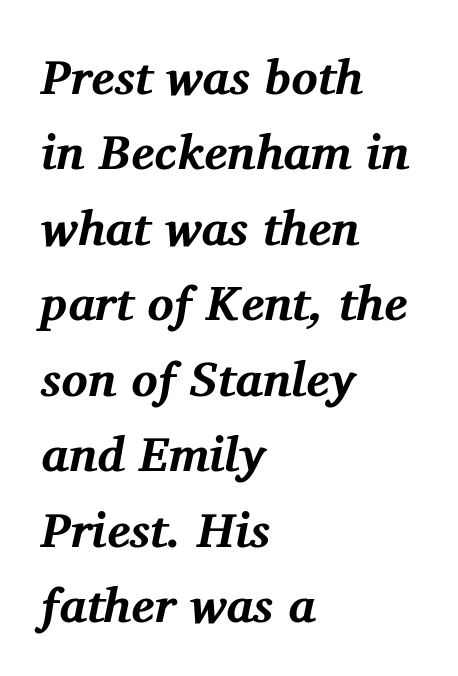
Q: Is the text bold? A: Yes.
Q: Is the text italic (slanted)? A: Yes, it leans right by about 11 degrees.
Q: Is the typeface a serif or a sans-serif typeface? A: Serif.
Q: Is the text underlined? A: No.
Q: How is the paragraph aligned? A: Left-aligned.
Q: Is the spacing between letters normal or unusually wide? A: Normal.
Q: Is the spacing between lines tight, normal or loose? A: Normal.
Q: Width (condensed, normal, or wide)? A: Normal.
Q: Stroke contrast? A: Medium.
Q: x-height? A: Medium.
Q: Monospaced? A: No.
